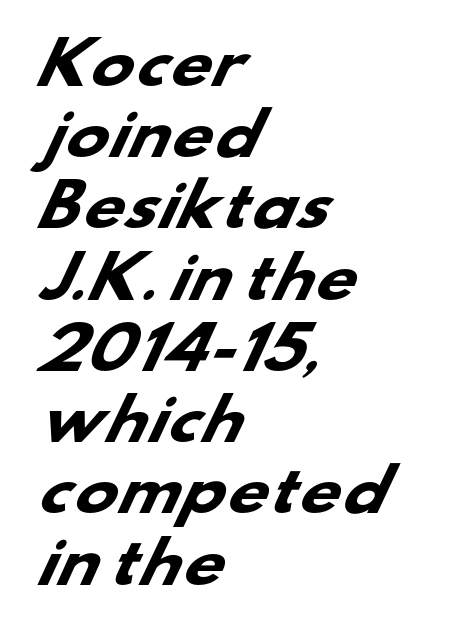
{"serif": "no", "bold": "yes", "weight": "heavy", "width": "wide", "stroke_contrast": "low", "x_height": "small", "monospaced": "no", "underline": "no", "align": "left", "line_spacing": "normal", "line_spacing_ratio": 1.25, "letter_spacing": "normal", "letter_spacing_em": 0.0, "glyph_px": 57}
